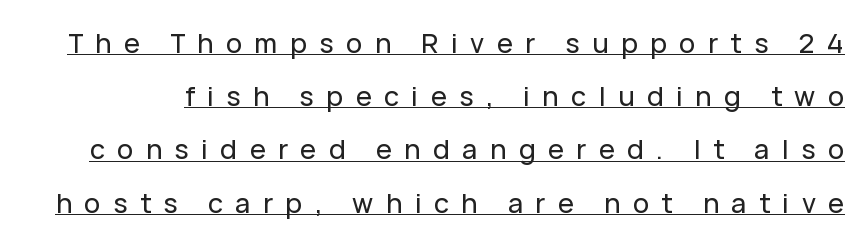
Is there an underline? Yes — a line sits under the letters. Designer's note — italics off, roman on. Short note: letters widely spaced. Does the leading feel generous? Absolutely, it's lavish.
